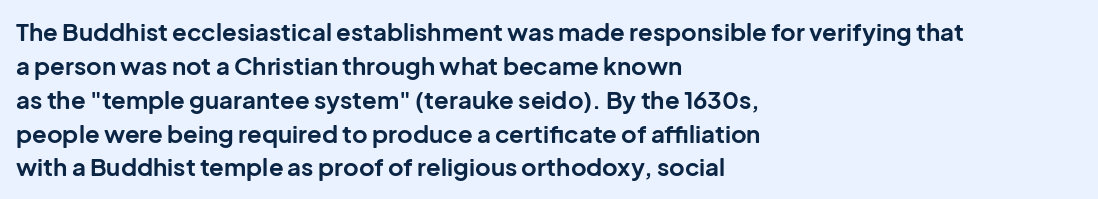
Q: Is the text bold? A: Yes.
Q: Is the text italic (slanted)? A: No, it is upright.
Q: Is the text underlined? A: No.
Q: How is the paragraph aligned? A: Left-aligned.
Q: Is the spacing between letters normal or unusually wide? A: Normal.
Q: Is the spacing between lines tight, normal or loose? A: Normal.
